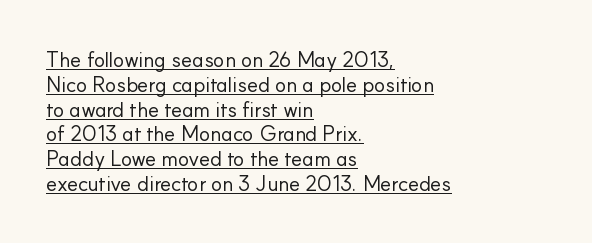
The image shows 21 px text type, upright; set left-aligned, line spacing 1.18x, normal letter spacing, underlined.
